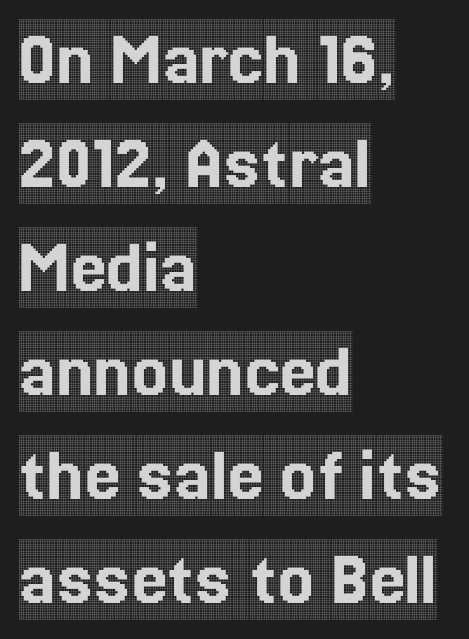
Q: Is the text italic (slanted)? A: No, it is upright.
Q: Is the typeface a serif or a sans-serif typeface? A: Serif.
Q: Is the text underlined? A: No.
Q: How is the paragraph aligned? A: Left-aligned.
Q: Is the spacing between letters normal or unusually wide? A: Normal.
Q: Is the spacing between lines tight, normal or loose? A: Normal.
Q: Width (condensed, normal, or wide)? A: Condensed.
Q: x-height? A: Large.
Q: Monospaced? A: No.
